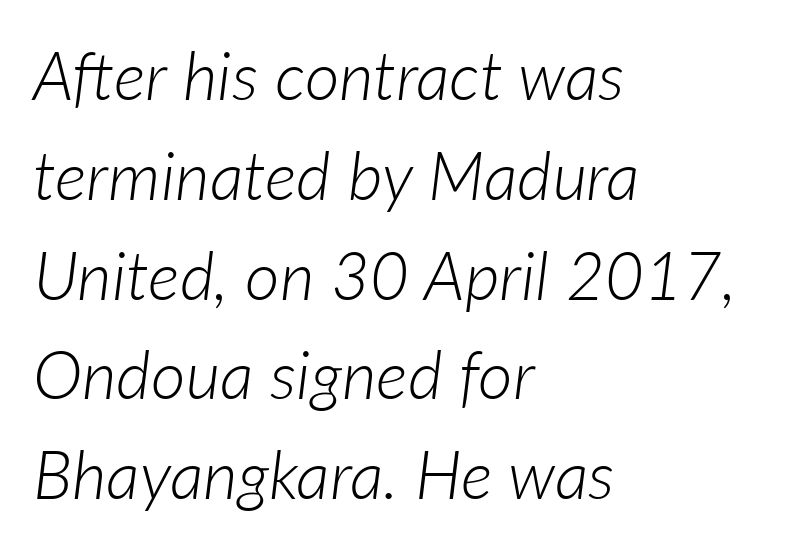
The cut favours lightness, reaching ordinary text weight at its darkest. A bare baseline throughout the passage. An italicized treatment has been applied to the whole sample. This rendering uses left alignment, leaving the right contour irregular. The rendering uses a moderate line-height, typical for paragraphs.
